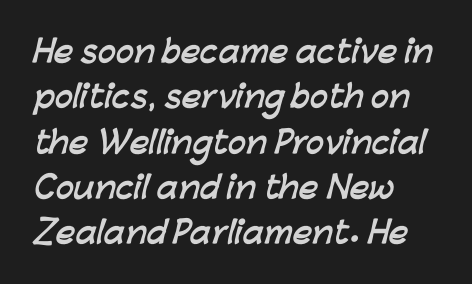
Q: Is the text bold? A: Yes.
Q: Is the typeface a serif or a sans-serif typeface? A: Sans-serif.
Q: Is the text underlined? A: No.
Q: How is the paragraph aligned? A: Left-aligned.
Q: Is the spacing between letters normal or unusually wide? A: Normal.
Q: Is the spacing between lines tight, normal or loose? A: Normal.
Q: Width (condensed, normal, or wide)? A: Normal.
Q: Stroke contrast? A: Low.
Q: x-height? A: Medium.
Q: Monospaced? A: No.
